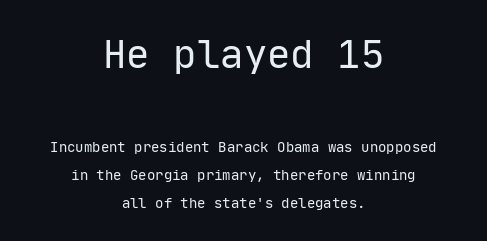
You can tell from the bare stems that sans-serif type was used. Do the characters align in a grid? Yes, the font is monospaced. Of the two passages, the one on top uses the larger point size. The letterforms sit shoulder to shoulder at normal distance. The letters stand upright; this is a roman face. Typeset on center — no edge is straight.
